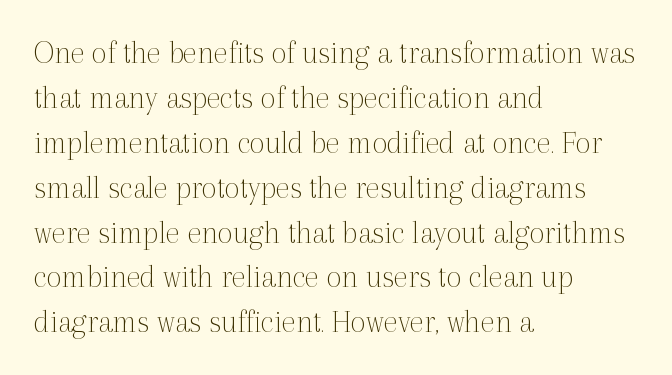
{"serif": "yes", "italic": "no", "bold": "no", "weight": "thin", "width": "normal", "x_height": "medium", "monospaced": "no", "underline": "no", "align": "left", "line_spacing": "normal", "line_spacing_ratio": 1.36, "letter_spacing": "normal", "letter_spacing_em": 0.0, "glyph_px": 33}
